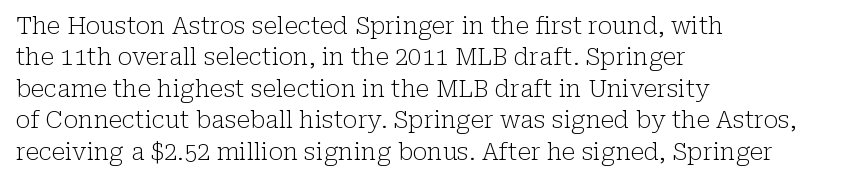
The image shows 24 px text type, upright; set left-aligned, normal line spacing (1.31x), normal letter spacing, not underlined.
